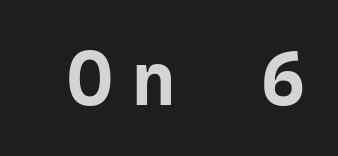
The image shows 78 px bold sans-serif type, upright, monospaced; set unusually wide letter spacing (+0.24 em), not underlined; low stroke contrast and a medium x-height.
